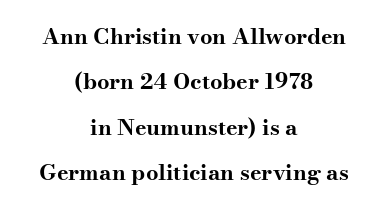
A bare baseline throughout the passage. The leading is generous, giving the passage an open texture. Set as a true bold cut, around the 700 mark. Quick note: not italic, upright. Is the letter spacing exaggerated? No — it looks like the ordinary default. Notice how the passage keeps no hard edge, just a central spine.
